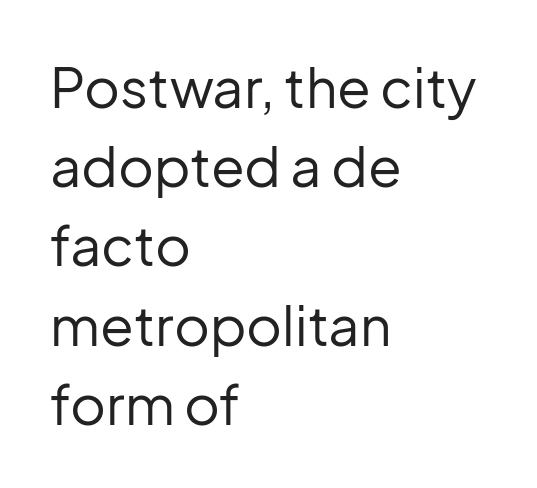
The image shows 55 px regular-weight sans-serif type, upright; set left-aligned, normal line spacing (1.44x), normal letter spacing, not underlined; low stroke contrast and a medium x-height.
